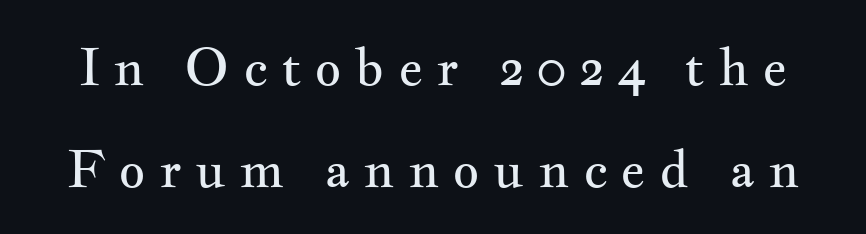
Q: Is the text bold? A: No.
Q: Is the text italic (slanted)? A: No, it is upright.
Q: Is the typeface a serif or a sans-serif typeface? A: Serif.
Q: Is the text underlined? A: No.
Q: Is the spacing between letters normal or unusually wide? A: Unusually wide.
Q: Is the spacing between lines tight, normal or loose? A: Loose.
Q: Width (condensed, normal, or wide)? A: Wide.
Q: Stroke contrast? A: Medium.
Q: x-height? A: Small.
Q: Monospaced? A: No.
